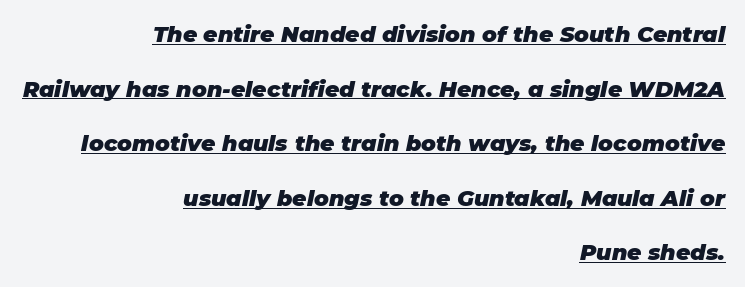
Style check: oblique. This rendering uses right alignment, leaving the left contour irregular. The strokes are fattened all the way to bold. A rule runs beneath these lines of type. Students, observe: this is what heavily led, spacious text looks like.
